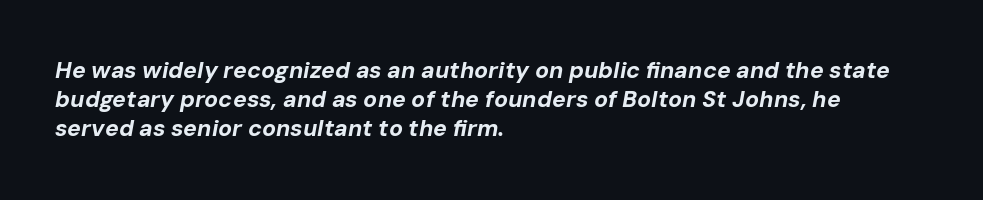
The image shows 23 px bold type, italic (leaning right); set left-aligned, normal line spacing (1.27x), normal letter spacing, not underlined.
